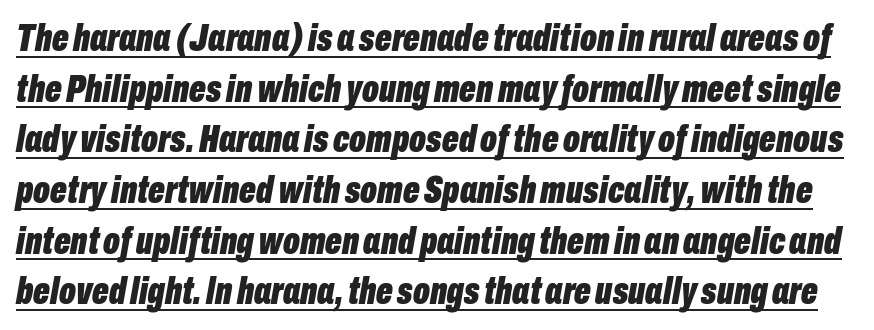
{"italic": "yes", "lean": "right", "slant_degrees": 10, "bold": "yes", "weight": "bold", "width": "condensed", "stroke_contrast": "low", "x_height": "medium", "monospaced": "no", "underline": "yes", "line_spacing": "normal", "line_spacing_ratio": 1.3, "letter_spacing": "normal", "letter_spacing_em": 0.0, "glyph_px": 39}
